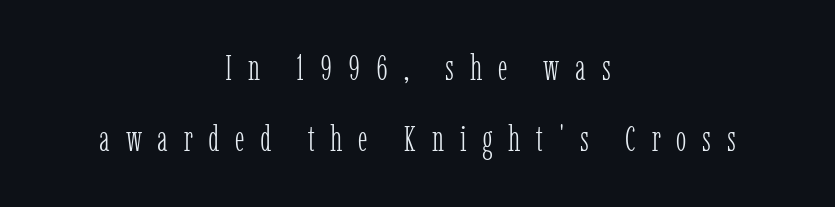
The designer dialed line spacing up above the default. Ascenders rise straight up at ninety degrees. Caption: expanded tracking, letters set apart. Anything drawn beneath the words? Only blank space. Stems here are at most as thick as an everyday book face.
